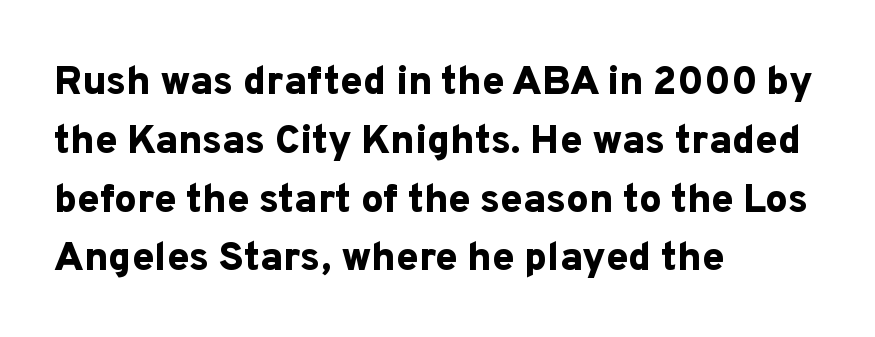
The image shows 40 px bold sans-serif type, upright; set left-aligned, normal line spacing (1.47x), normal letter spacing, not underlined; low stroke contrast and a medium x-height.
